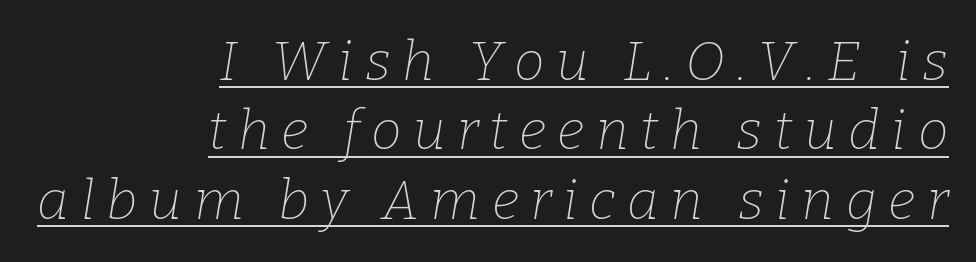
Spacing verdict: proportional, widths tailored to each character. One glance says typical: line gaps are just what's usual. To sum up the face: it has serifs. Every character sits at an angle, as italics do. How are the letters spaced? Widely, with obvious added tracking.
